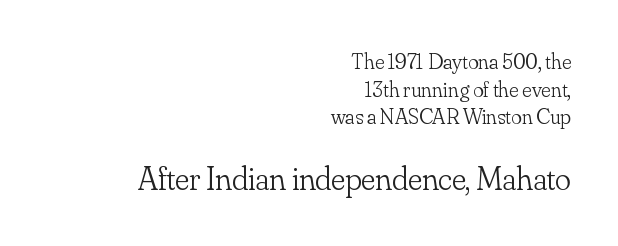
Q: Is the text bold? A: No.
Q: Is the text italic (slanted)? A: No, it is upright.
Q: Is the typeface a serif or a sans-serif typeface? A: Serif.
Q: Is the text underlined? A: No.
Q: How is the paragraph aligned? A: Right-aligned.
Q: Is the spacing between letters normal or unusually wide? A: Normal.
Q: Is the spacing between lines tight, normal or loose? A: Normal.
Q: Which block of text is set in a larger size, the first (top) or the second (bottom)? A: The second (bottom) one.
Q: Width (condensed, normal, or wide)? A: Normal.
Q: Stroke contrast? A: Low.
Q: x-height? A: Small.
Q: Monospaced? A: No.
